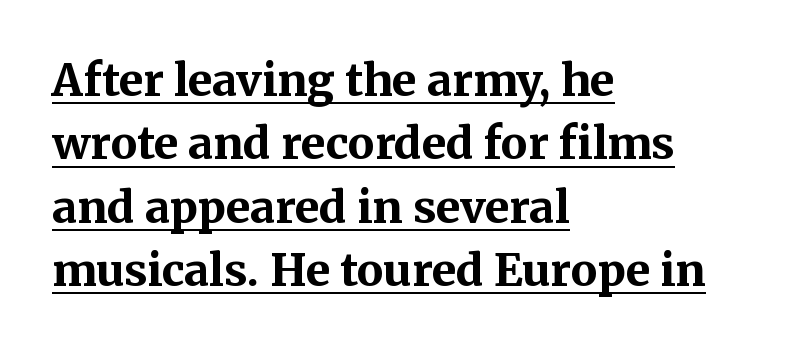
The passage shown is emphatically bold. Compared with a centered layout, this one pins lines to the left instead. Italic: no, the glyphs are upright roman. No extra tracking has been applied to these lines. The rows are spaced the way most documents space them. What kind of face is this? One with serifs.
